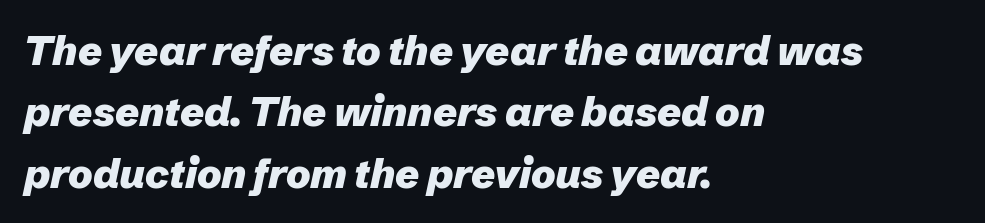
Q: Is the text bold? A: Yes.
Q: Is the text italic (slanted)? A: Yes, it leans right by about 12 degrees.
Q: Is the text underlined? A: No.
Q: How is the paragraph aligned? A: Left-aligned.
Q: Is the spacing between letters normal or unusually wide? A: Normal.
Q: Is the spacing between lines tight, normal or loose? A: Normal.
Q: Width (condensed, normal, or wide)? A: Normal.
Q: Stroke contrast? A: Low.
Q: x-height? A: Medium.
Q: Monospaced? A: No.
